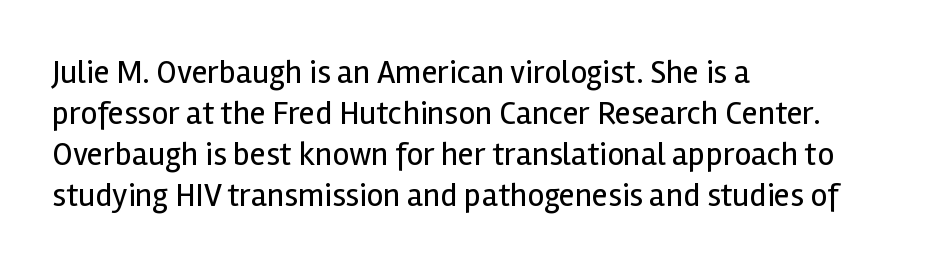
Q: Is the text bold? A: No.
Q: Is the text italic (slanted)? A: No, it is upright.
Q: Is the typeface a serif or a sans-serif typeface? A: Sans-serif.
Q: Is the text underlined? A: No.
Q: How is the paragraph aligned? A: Left-aligned.
Q: Is the spacing between letters normal or unusually wide? A: Normal.
Q: Width (condensed, normal, or wide)? A: Normal.
Q: x-height? A: Medium.
Q: Monospaced? A: No.
